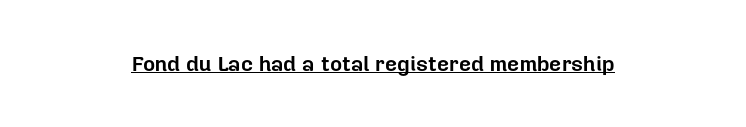
Q: Is the text bold? A: Yes.
Q: Is the text italic (slanted)? A: No, it is upright.
Q: Is the text underlined? A: Yes.
Q: How is the paragraph aligned? A: Centered.
Q: Is the spacing between letters normal or unusually wide? A: Normal.
